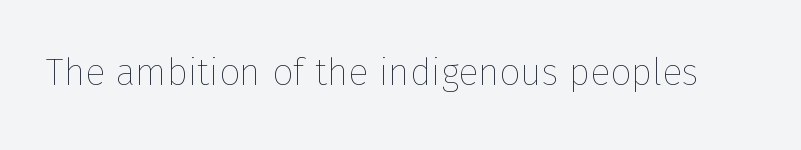
Q: Is the text bold? A: No.
Q: Is the text italic (slanted)? A: No, it is upright.
Q: Is the text underlined? A: No.
Q: Is the spacing between letters normal or unusually wide? A: Normal.
Q: Width (condensed, normal, or wide)? A: Normal.
Q: Stroke contrast? A: Low.
Q: x-height? A: Medium.
Q: Monospaced? A: No.
